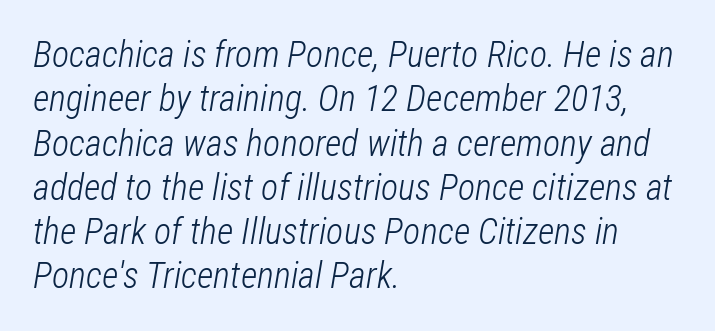
Q: Is the text bold? A: No.
Q: Is the text italic (slanted)? A: Yes, it leans right by about 12 degrees.
Q: Is the text underlined? A: No.
Q: How is the paragraph aligned? A: Left-aligned.
Q: Is the spacing between letters normal or unusually wide? A: Normal.
Q: Width (condensed, normal, or wide)? A: Condensed.
Q: Stroke contrast? A: Low.
Q: x-height? A: Medium.
Q: Monospaced? A: No.
